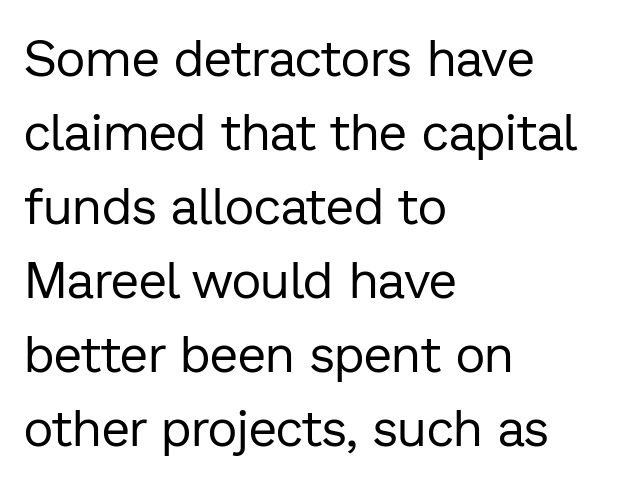
{"serif": "no", "italic": "no", "bold": "no", "weight": "regular", "width": "normal", "stroke_contrast": "low", "x_height": "medium", "monospaced": "no", "underline": "no", "align": "left", "line_spacing": "normal", "line_spacing_ratio": 1.45, "letter_spacing": "normal", "letter_spacing_em": 0.0, "glyph_px": 51}
